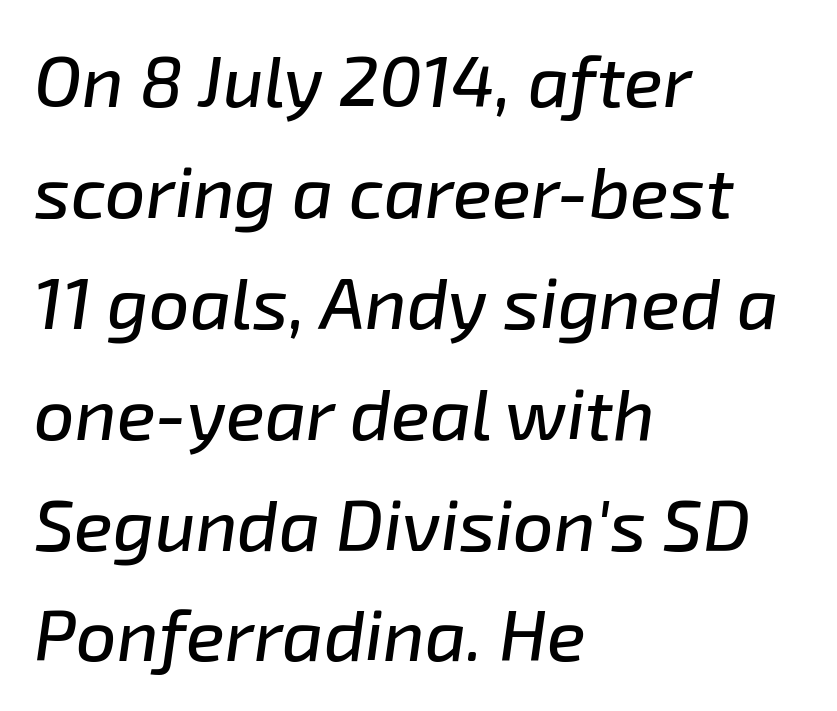
The image shows 72 px text type, italic (leaning right); set left-aligned, normal line spacing (1.54x), normal letter spacing, not underlined; low stroke contrast and a medium x-height.
